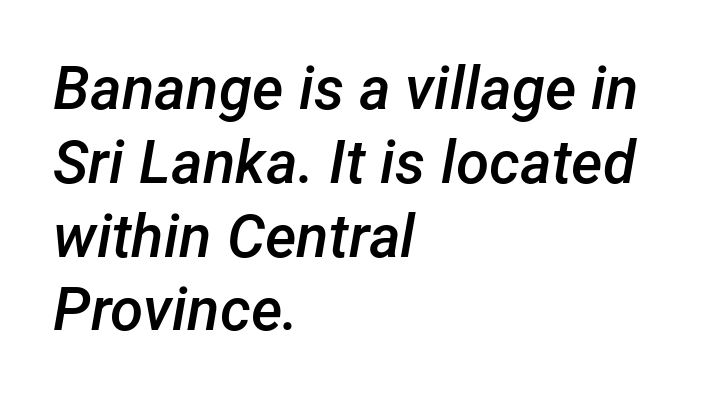
Q: Is the text bold? A: Semi-bold.
Q: Is the text italic (slanted)? A: Yes, it leans right by about 12 degrees.
Q: Is the text underlined? A: No.
Q: How is the paragraph aligned? A: Left-aligned.
Q: Is the spacing between letters normal or unusually wide? A: Normal.
Q: Width (condensed, normal, or wide)? A: Normal.
Q: Stroke contrast? A: Low.
Q: x-height? A: Medium.
Q: Monospaced? A: No.
